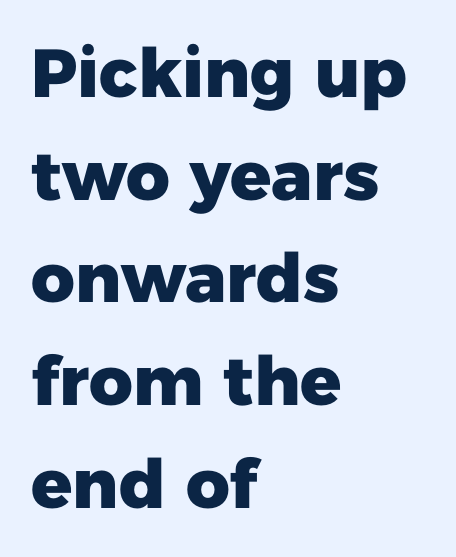
Q: Is the text bold? A: Yes.
Q: Is the text italic (slanted)? A: No, it is upright.
Q: Is the typeface a serif or a sans-serif typeface? A: Sans-serif.
Q: Is the text underlined? A: No.
Q: How is the paragraph aligned? A: Left-aligned.
Q: Is the spacing between letters normal or unusually wide? A: Normal.
Q: Is the spacing between lines tight, normal or loose? A: Normal.
Q: Width (condensed, normal, or wide)? A: Normal.
Q: Stroke contrast? A: Low.
Q: x-height? A: Medium.
Q: Monospaced? A: No.
